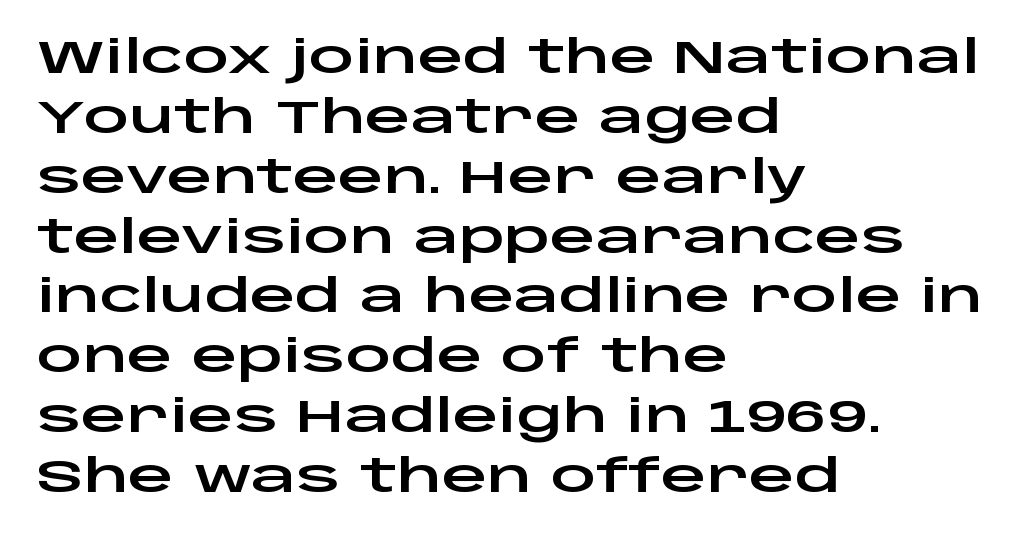
{"serif": "no", "italic": "no", "width": "wide", "stroke_contrast": "low", "x_height": "large", "monospaced": "no", "underline": "no", "align": "left", "line_spacing": "normal", "line_spacing_ratio": 1.33, "letter_spacing": "normal", "letter_spacing_em": 0.0, "glyph_px": 45}
